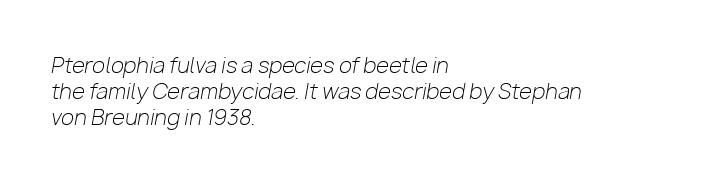
{"italic": "yes", "lean": "right", "slant_degrees": 10, "bold": "no", "underline": "no", "align": "left", "line_spacing_ratio": 1.23, "letter_spacing": "normal", "letter_spacing_em": 0.0, "glyph_px": 21}
